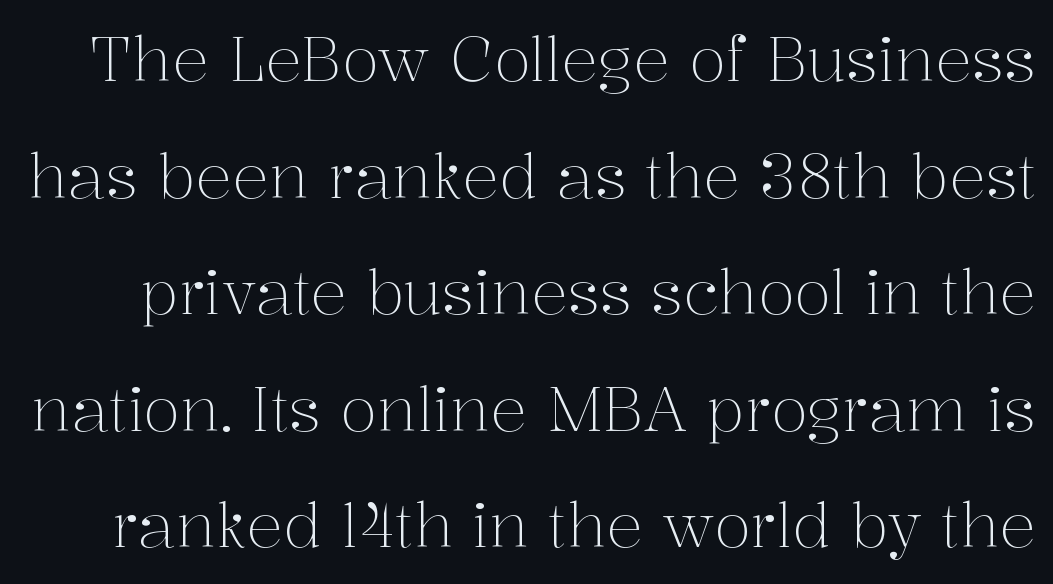
The image shows 61 px light serif type, upright; set loose line spacing (1.91x), normal letter spacing, not underlined; medium stroke contrast and a medium x-height.
